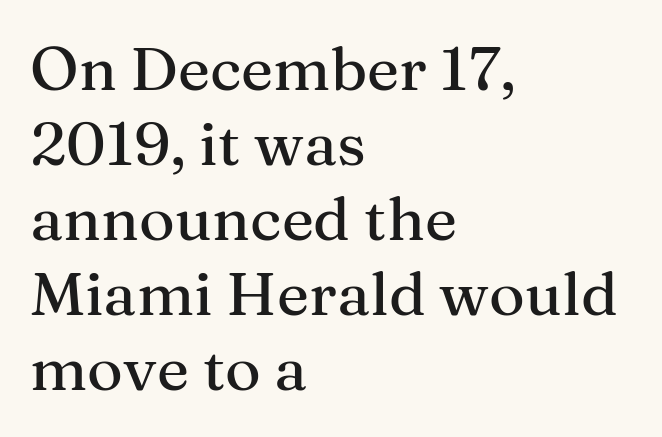
The image shows 61 px serif type, upright; set left-aligned, line spacing 1.23x, normal letter spacing, not underlined; medium stroke contrast and a medium x-height.
